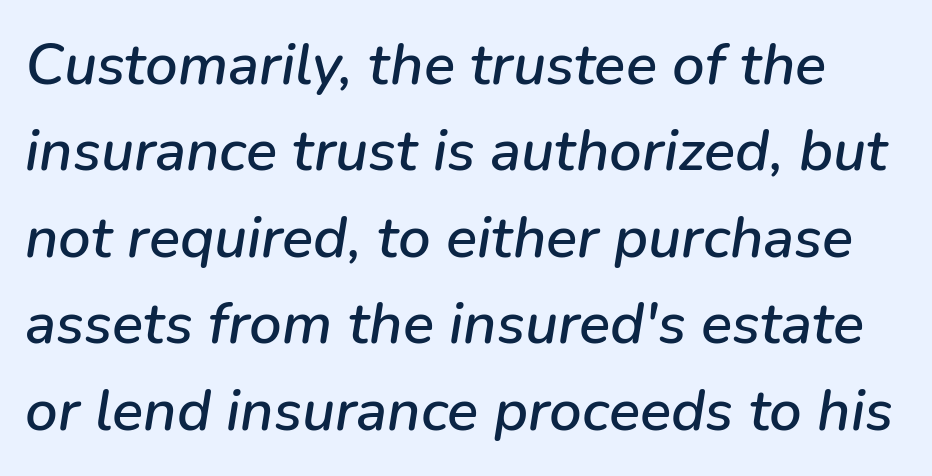
{"italic": "yes", "lean": "right", "slant_degrees": 9, "width": "normal", "stroke_contrast": "low", "x_height": "medium", "monospaced": "no", "underline": "no", "line_spacing": "normal", "line_spacing_ratio": 1.49, "letter_spacing": "normal", "letter_spacing_em": 0.0, "glyph_px": 58}
